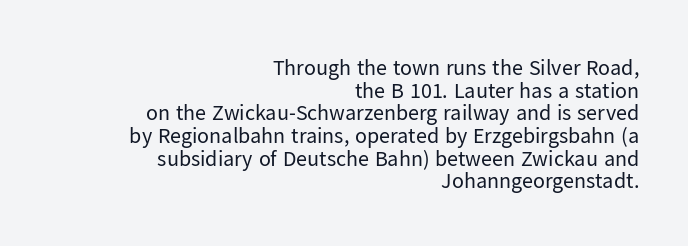
The image shows 22 px text type, upright; set right-aligned, tight line spacing (1.03x), normal letter spacing, not underlined.
